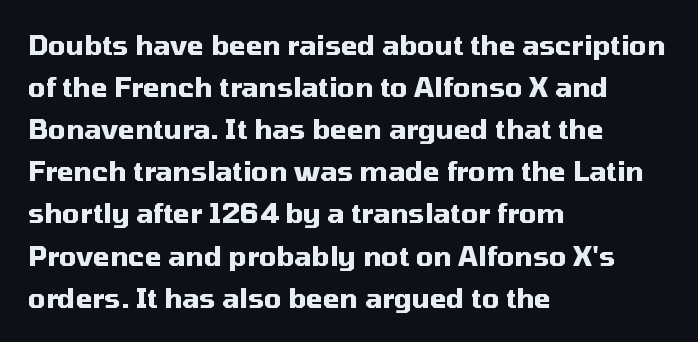
The image shows 27 px bold type, upright; set left-aligned, normal line spacing (1.56x), normal letter spacing, not underlined.
